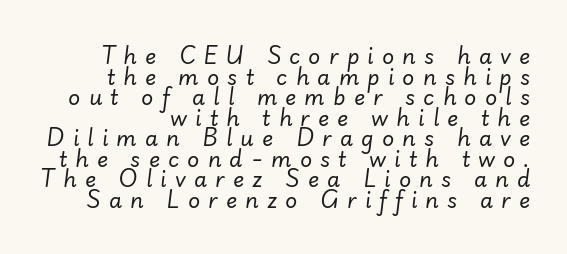
Bold? No — there's no thickening of the strokes. Compared with a flush-left layout, this one pins lines to the opposite, right side. Line spacing here is tight. Observe the lean: these are italic letterforms. The gaps between neighbouring characters are conspicuously large. Anything drawn beneath the words? Only blank space.
